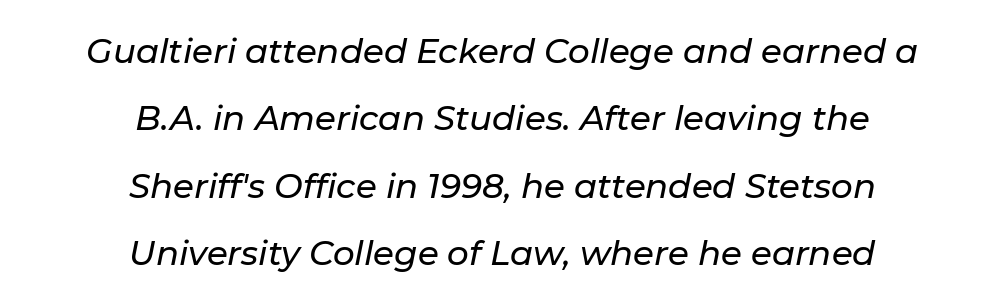
{"italic": "yes", "lean": "right", "slant_degrees": 11, "width": "normal", "stroke_contrast": "low", "x_height": "medium", "monospaced": "no", "underline": "no", "align": "center", "line_spacing": "loose", "line_spacing_ratio": 1.98, "letter_spacing": "normal", "letter_spacing_em": 0.0, "glyph_px": 34}
